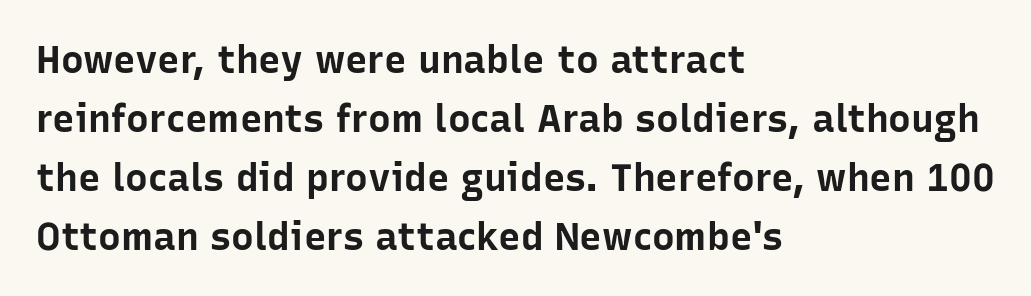
{"serif": "no", "italic": "no", "bold": "yes", "weight": "bold", "width": "normal", "stroke_contrast": "low", "x_height": "medium", "monospaced": "no", "underline": "no", "align": "left", "line_spacing": "normal", "line_spacing_ratio": 1.55, "letter_spacing": "normal", "letter_spacing_em": 0.0, "glyph_px": 38}
